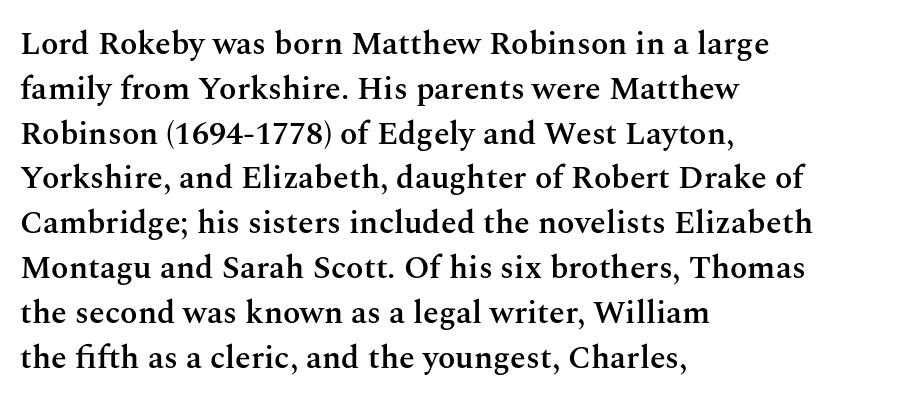
The image shows 32 px semibold serif type, upright; set left-aligned, normal line spacing (1.4x), normal letter spacing, not underlined; medium stroke contrast and a medium x-height.
